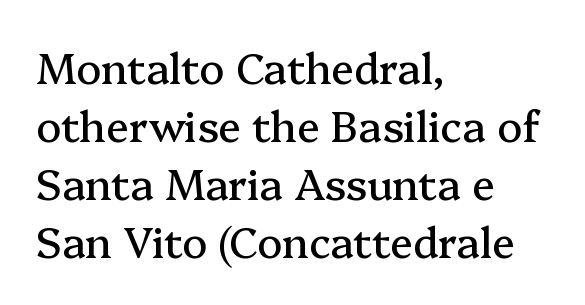
The image shows 42 px serif type, upright; set left-aligned, normal line spacing (1.38x), normal letter spacing, not underlined; medium stroke contrast and a medium x-height.
